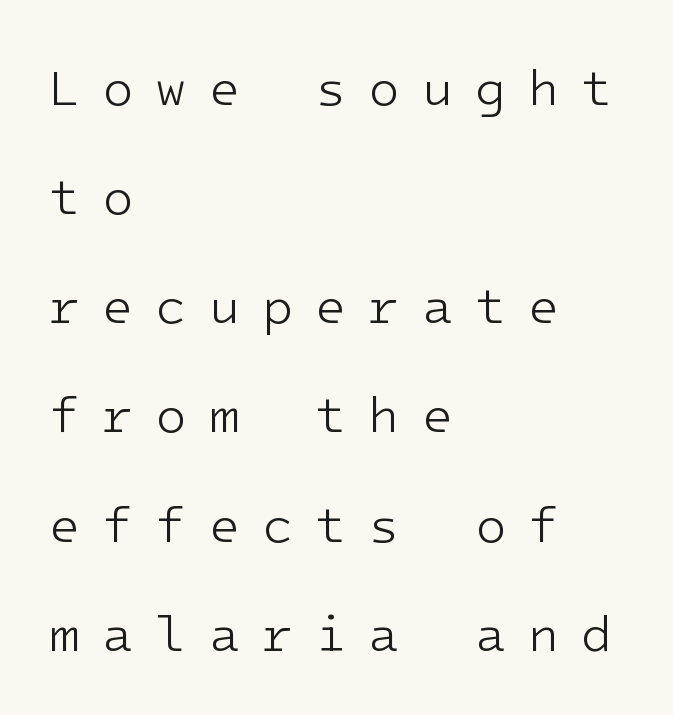
What kind of face is this? One without serifs — a sans. Casual observation: everything's shoved over to the left. It's the straight-up-and-down kind of type. Summary of vertical rhythm: relaxed, with wide interline spacing. Each letter, wide or thin by design, is forced into the same width here. No letter is thick-stroked: the sample isn't bold.
